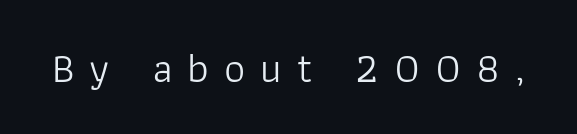
Q: Is the text bold? A: No.
Q: Is the text italic (slanted)? A: No, it is upright.
Q: Is the typeface a serif or a sans-serif typeface? A: Sans-serif.
Q: Is the text underlined? A: No.
Q: Is the spacing between letters normal or unusually wide? A: Unusually wide.
Q: Width (condensed, normal, or wide)? A: Normal.
Q: Stroke contrast? A: Low.
Q: x-height? A: Medium.
Q: Monospaced? A: No.
